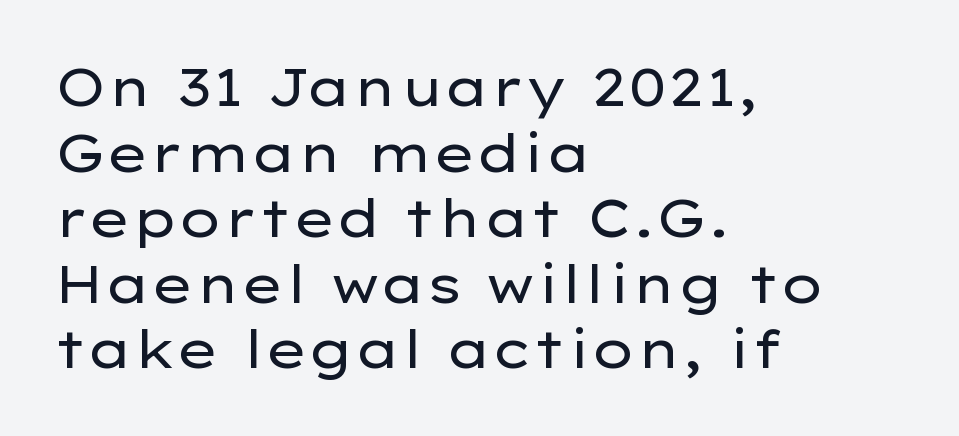
A normal amount of white space separates one row of letters from the next. Is this a sans? Yes — the strokes have no serifs. Which margin do the lines hug? The left one — the right edge is uneven. Between one letter and the next there's only the usual sliver of space. The letters advance in unequal steps, a hallmark of proportional type. Stroke mass is kept to a normal reading level or below.
